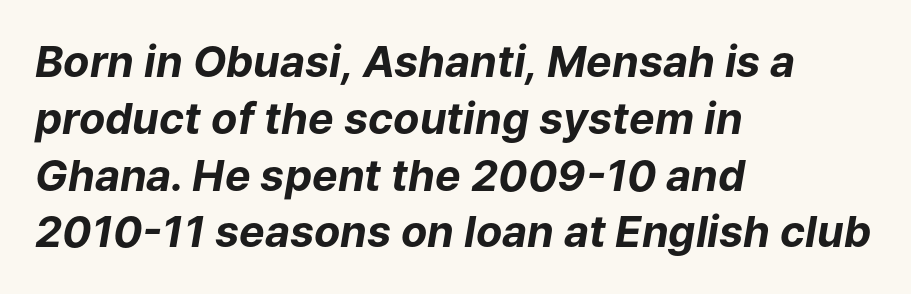
Q: Is the text bold? A: Yes.
Q: Is the text italic (slanted)? A: Yes, it leans right by about 9 degrees.
Q: Is the text underlined? A: No.
Q: How is the paragraph aligned? A: Left-aligned.
Q: Is the spacing between letters normal or unusually wide? A: Normal.
Q: Is the spacing between lines tight, normal or loose? A: Normal.
Q: Width (condensed, normal, or wide)? A: Normal.
Q: Stroke contrast? A: Low.
Q: x-height? A: Medium.
Q: Monospaced? A: No.
